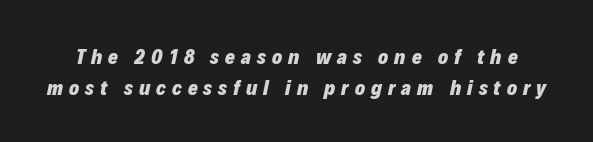
{"italic": "yes", "lean": "right", "slant_degrees": 12, "bold": "yes", "underline": "no", "line_spacing": "normal", "line_spacing_ratio": 1.49, "letter_spacing": "wide", "letter_spacing_em": 0.29, "glyph_px": 21}
